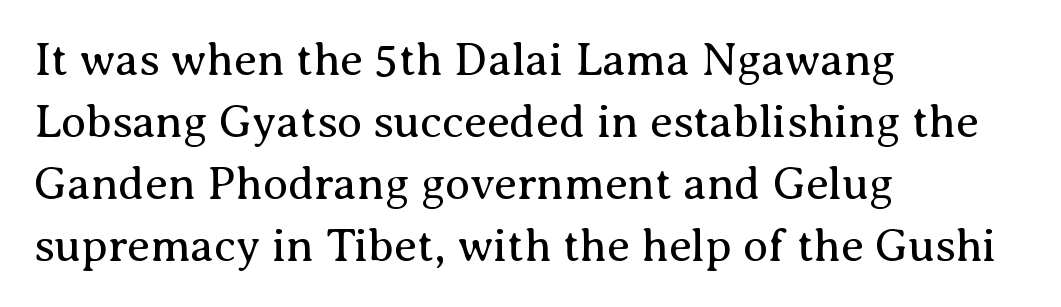
{"serif": "yes", "italic": "no", "bold": "no", "weight": "regular", "width": "normal", "stroke_contrast": "medium", "x_height": "medium", "monospaced": "no", "underline": "no", "align": "left", "line_spacing": "normal", "line_spacing_ratio": 1.35, "letter_spacing": "normal", "letter_spacing_em": 0.0, "glyph_px": 46}
